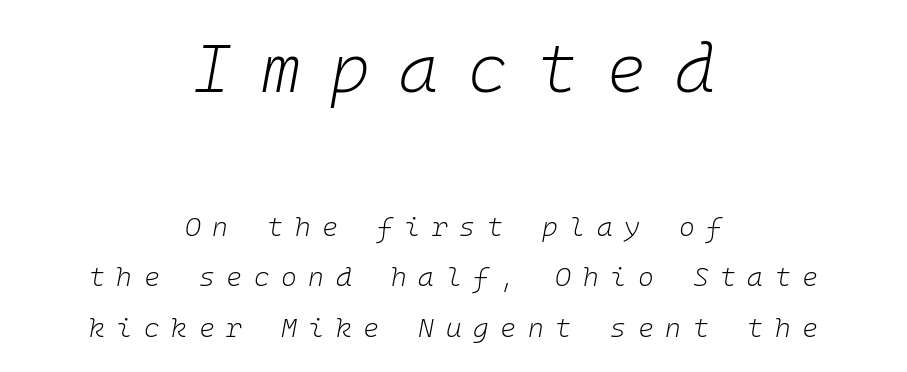
Q: Is the text bold? A: No.
Q: Is the text italic (slanted)? A: Yes, it leans right by about 10 degrees.
Q: Is the text underlined? A: No.
Q: How is the paragraph aligned? A: Centered.
Q: Is the spacing between letters normal or unusually wide? A: Unusually wide.
Q: Which block of text is set in a larger size, the first (top) or the second (bottom)? A: The first (top) one.
Q: Width (condensed, normal, or wide)? A: Normal.
Q: Stroke contrast? A: Low.
Q: x-height? A: Medium.
Q: Monospaced? A: Yes.
